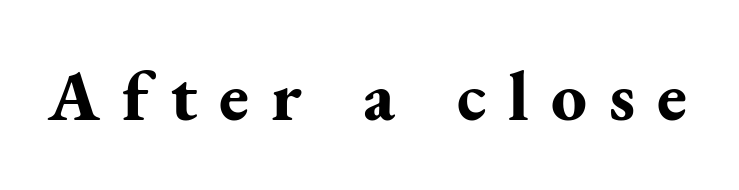
The type sits square on the baseline with zero lean. The characters display serif detailing at their extremities. The baseline area is clear. Here the designer chose a conventional face with non-uniform glyph widths. I'd describe the lettering as bold — thick and assertive. Observe the wide spacing: letters keep a clear distance from each other.
